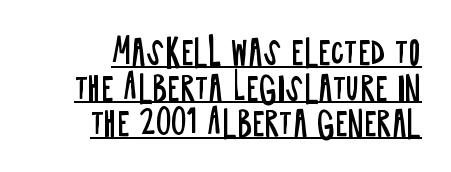
Casual observation: everything's shoved over to the right. The characters display no serif detailing; their extremities are plain. The rendering keeps characters at their native spacing. Quick note: not italic, upright.
